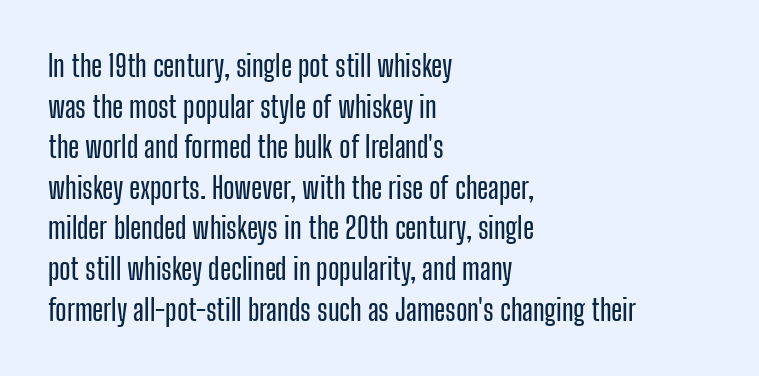
Underlining? Definitely not there. The letters stand upright; this is a roman face. Horizontal bands of white between lines are of average thickness. The letters advance in unequal steps, a hallmark of proportional type.
